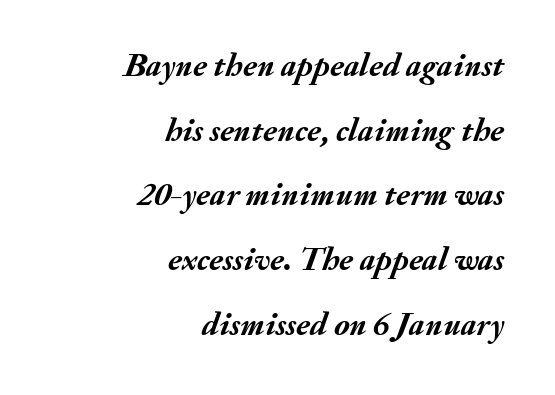
{"italic": "yes", "lean": "right", "slant_degrees": 20, "bold": "yes", "weight": "semibold", "width": "normal", "stroke_contrast": "medium", "x_height": "small", "monospaced": "no", "underline": "no", "align": "right", "line_spacing": "loose", "line_spacing_ratio": 1.96, "letter_spacing": "normal", "letter_spacing_em": 0.0, "glyph_px": 33}
